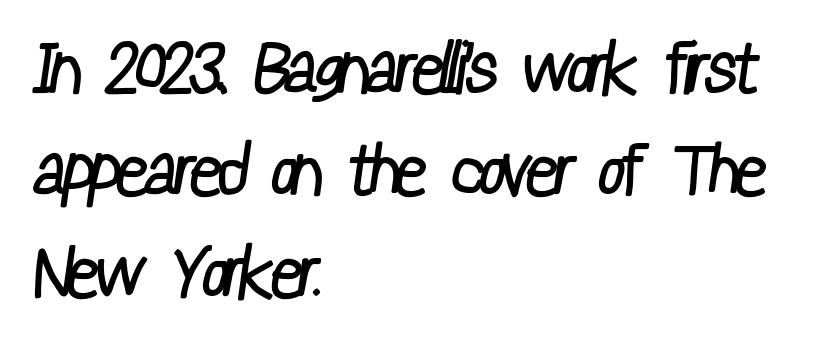
Bold? No — there's no thickening of the strokes. Each line starts at the same left margin while the right side varies. Classification — sans serif. Each new line begins a customary step beneath the previous one. Looks like regular typesetting: each glyph gets only the width it needs.
